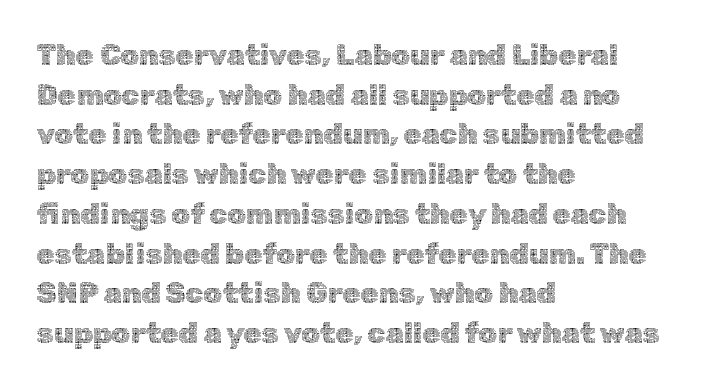
Vertical stems look standard width or narrower in stroke. The rows are spaced the way most documents space them. Notice how the passage keeps a crisp vertical edge on the left only. Observe the ordinary spacing: letters are neighbours, not strangers. No italicization has been applied; the sample stays upright.
